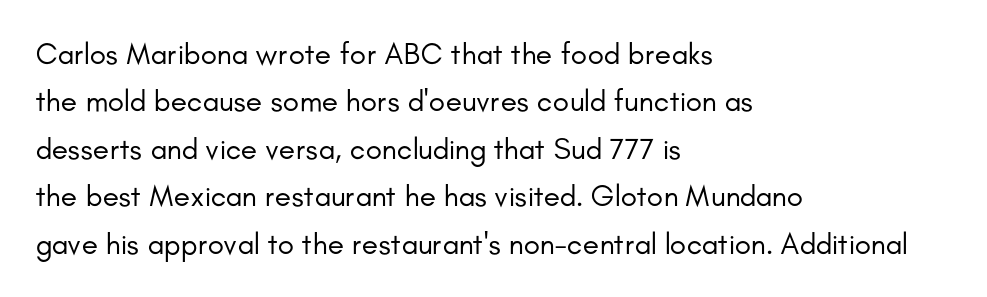
{"serif": "no", "italic": "no", "bold": "no", "weight": "regular", "width": "normal", "stroke_contrast": "low", "x_height": "small", "monospaced": "no", "underline": "no", "align": "left", "line_spacing": "normal", "line_spacing_ratio": 1.58, "letter_spacing": "normal", "letter_spacing_em": 0.0, "glyph_px": 30}
